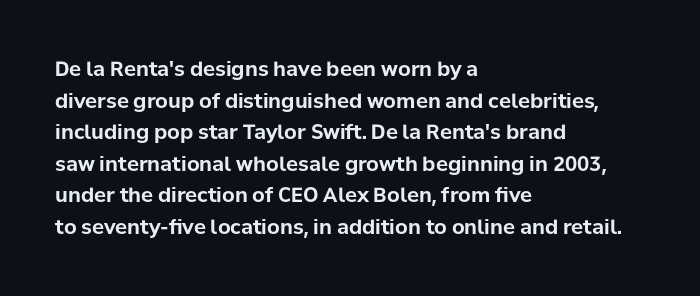
{"italic": "no", "bold": "yes", "underline": "no", "align": "left", "line_spacing": "normal", "line_spacing_ratio": 1.58, "letter_spacing": "normal", "letter_spacing_em": 0.0, "glyph_px": 20}
